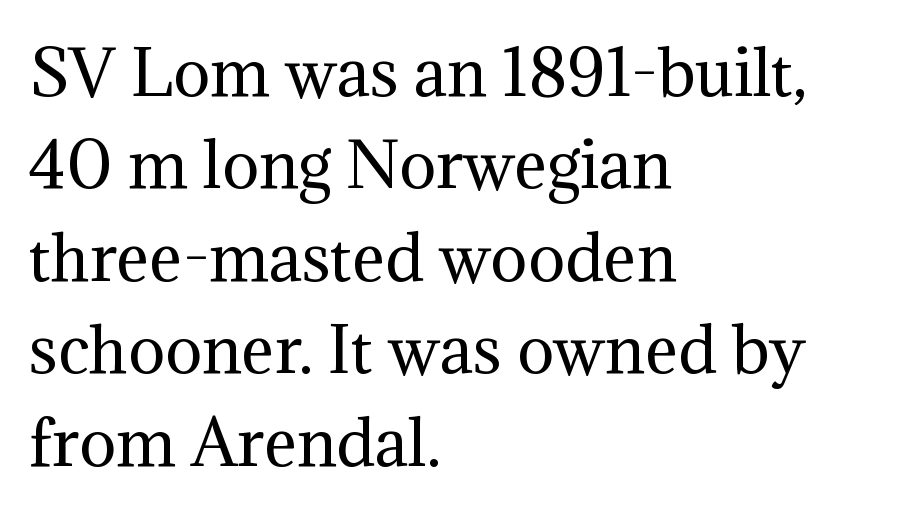
Q: Is the text bold? A: No.
Q: Is the text italic (slanted)? A: No, it is upright.
Q: Is the typeface a serif or a sans-serif typeface? A: Serif.
Q: Is the text underlined? A: No.
Q: How is the paragraph aligned? A: Left-aligned.
Q: Is the spacing between letters normal or unusually wide? A: Normal.
Q: Is the spacing between lines tight, normal or loose? A: Normal.
Q: Width (condensed, normal, or wide)? A: Normal.
Q: Stroke contrast? A: Medium.
Q: x-height? A: Medium.
Q: Monospaced? A: No.
